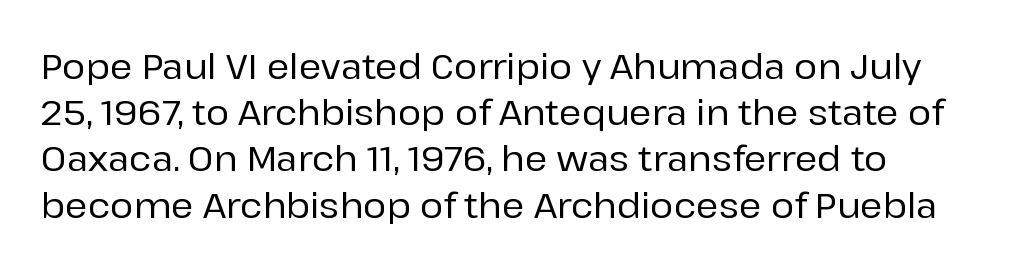
A bare baseline throughout the passage. You could not count columns in this text — the font is proportionally spaced. The type sits square on the baseline with zero lean. Classification — sans serif. How would I describe the line gaps? Plain and ordinary. Inter-character spacing is left at the font's built-in metrics.
